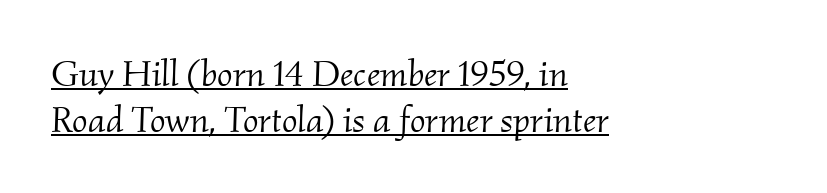
Observe the ordinary spacing: letters are neighbours, not strangers. Slanted lettering throughout. The passage shown is typed in a proportional face where columns would drift. These lines are set flush left with a ragged right edge. The glyphs in this specimen are seriffed.
